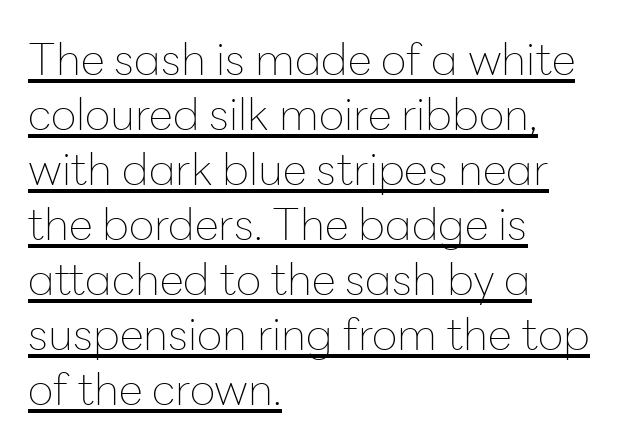
Q: Is the text bold? A: No.
Q: Is the text italic (slanted)? A: No, it is upright.
Q: Is the typeface a serif or a sans-serif typeface? A: Sans-serif.
Q: Is the text underlined? A: Yes.
Q: How is the paragraph aligned? A: Left-aligned.
Q: Is the spacing between letters normal or unusually wide? A: Normal.
Q: Is the spacing between lines tight, normal or loose? A: Normal.
Q: Width (condensed, normal, or wide)? A: Normal.
Q: Stroke contrast? A: Low.
Q: x-height? A: Medium.
Q: Monospaced? A: No.
